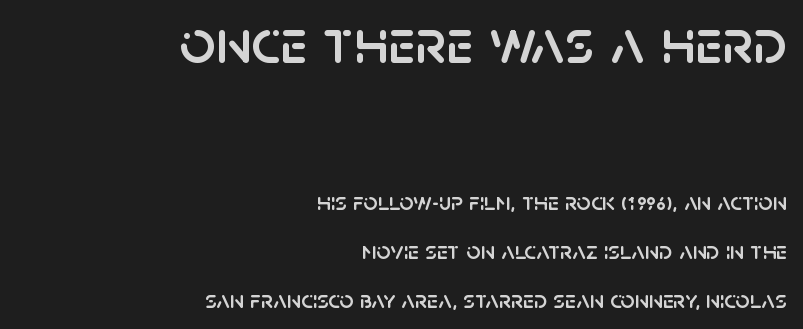
No word sits above an underline. One-word summary of the alignment: right. These lines are rendered in a variable-pitch font. Reading top to bottom, the characters get smaller at the block break. This sample uses plain, unmodified letter spacing. Classification — sans serif.
